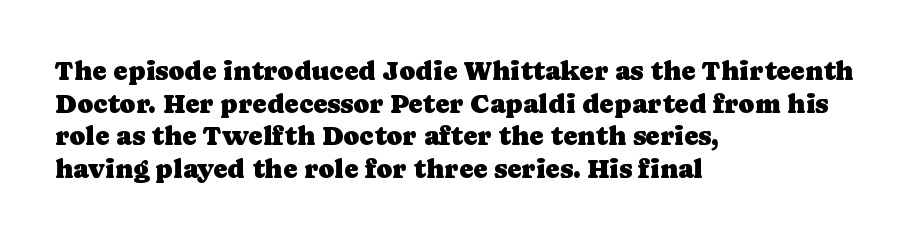
Words float on clear page, feet unadorned. Words appear dense and cohesive because spacing is normal. The lettering holds an erect, upright posture throughout. If you drew a ruler down the left edge, every line would touch it.
